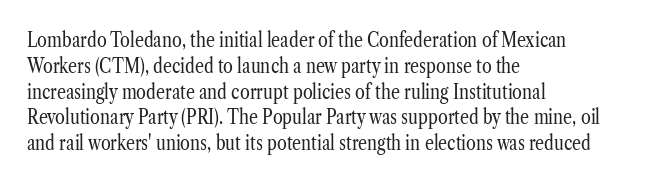
The image shows 20 px text type, upright; set left-aligned, normal line spacing (1.29x), normal letter spacing, not underlined.
